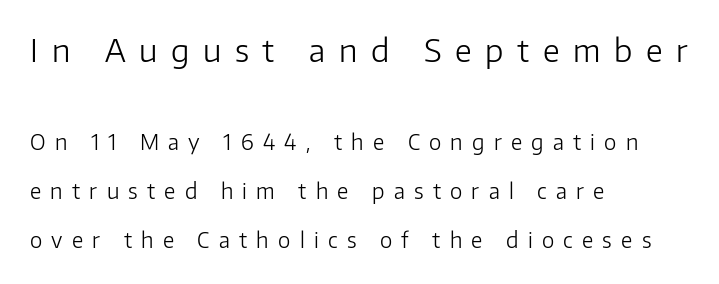
Larger block? The one above; the one below is distinctly smaller. The gap between lines stays unmarked. Stems and bowls with no extra thickness — not bold. Nothing sits at the stroke ends, so this counts as sans-serif. Glyph-to-glyph distance is far greater than everyday printed text.
